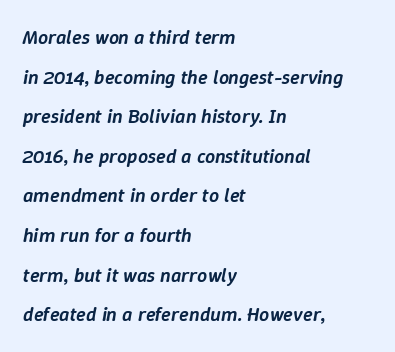
The image shows 20 px text type, italic (leaning right); set left-aligned, loose line spacing (1.98x), normal letter spacing, not underlined.
